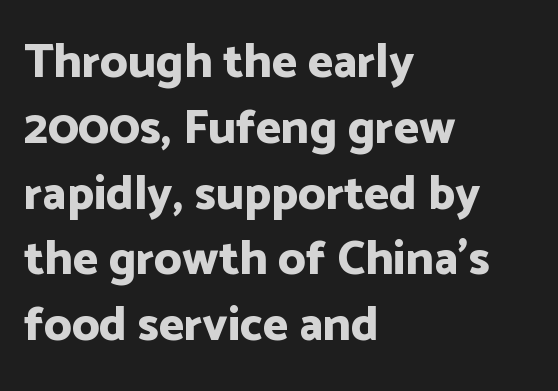
Q: Is the text bold? A: Yes.
Q: Is the text italic (slanted)? A: No, it is upright.
Q: Is the typeface a serif or a sans-serif typeface? A: Sans-serif.
Q: Is the text underlined? A: No.
Q: How is the paragraph aligned? A: Left-aligned.
Q: Is the spacing between letters normal or unusually wide? A: Normal.
Q: Is the spacing between lines tight, normal or loose? A: Normal.
Q: Width (condensed, normal, or wide)? A: Normal.
Q: Stroke contrast? A: Low.
Q: x-height? A: Medium.
Q: Monospaced? A: No.
